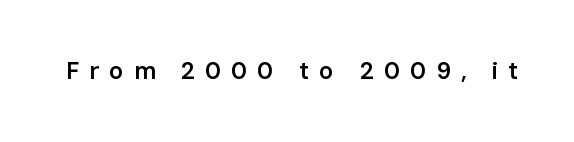
The image shows 24 px text type, upright; set unusually wide letter spacing (+0.41 em), not underlined.
